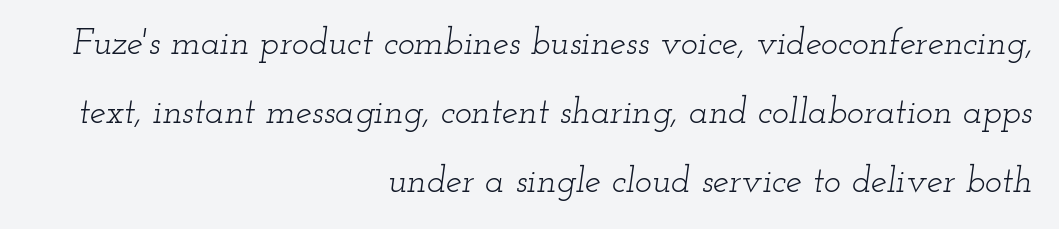
The image shows 36 px light, wide serif type, italic (leaning right); set right-aligned, loose line spacing (1.92x), normal letter spacing, not underlined; low stroke contrast and a small x-height.
